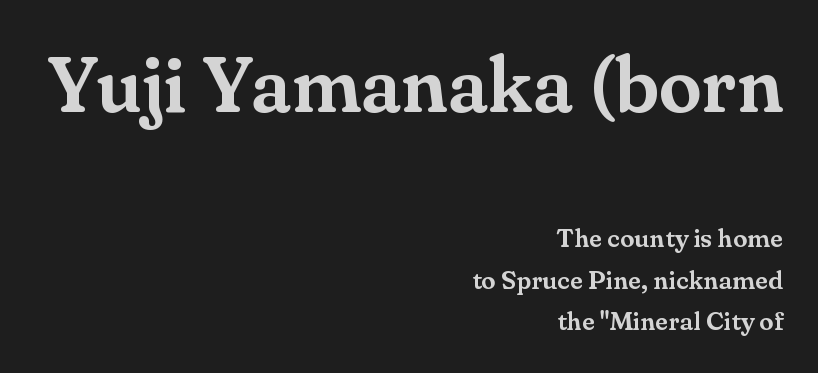
The face used here is seriffed, in the tradition of book romans. Compared with a flush-left layout, this one pins lines to the opposite, right side. The rendering uses a moderate line-height, typical for paragraphs. You could call the tracking neutral — neither tight nor loose. Large over small — that's the arrangement of the two blocks here.
